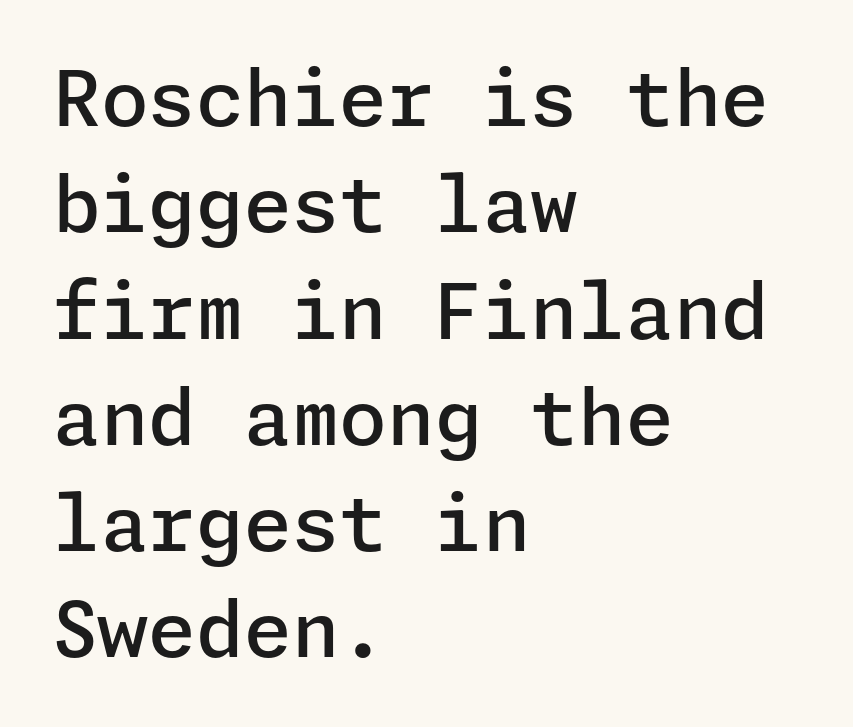
{"serif": "no", "italic": "no", "bold": "semi", "weight": "semibold", "width": "normal", "stroke_contrast": "low", "x_height": "medium", "underline": "no", "align": "left", "line_spacing": "normal", "line_spacing_ratio": 1.38, "letter_spacing": "normal", "letter_spacing_em": 0.0, "glyph_px": 77}
